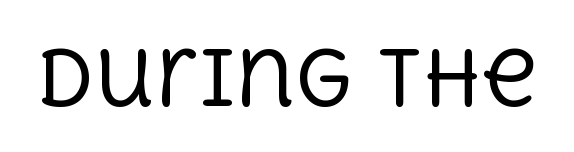
The characters are drawn with everyday or finer stroke widths. Letter spacing: default. Each letter's strokes conclude with small projecting serifs. Has an underline been added? It has not.
